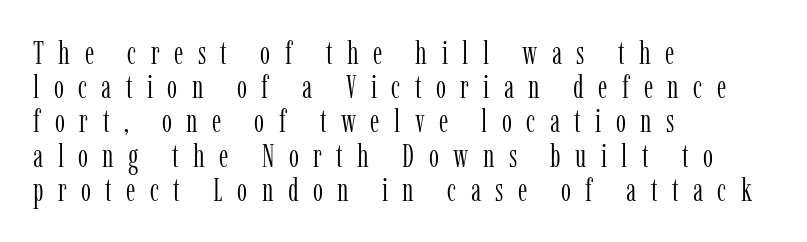
{"serif": "yes", "italic": "no", "bold": "no", "weight": "light", "width": "condensed", "stroke_contrast": "low", "x_height": "medium", "monospaced": "no", "underline": "no", "align": "left", "line_spacing": "tight", "line_spacing_ratio": 1.07, "letter_spacing": "wide", "letter_spacing_em": 0.45, "glyph_px": 32}
